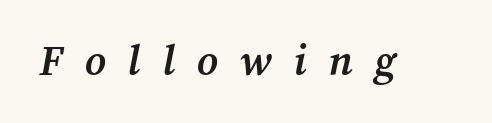
Q: Is the text bold? A: Yes.
Q: Is the text underlined? A: No.
Q: Is the spacing between letters normal or unusually wide? A: Unusually wide.
Q: Width (condensed, normal, or wide)? A: Normal.
Q: Stroke contrast? A: Medium.
Q: x-height? A: Medium.
Q: Monospaced? A: No.
